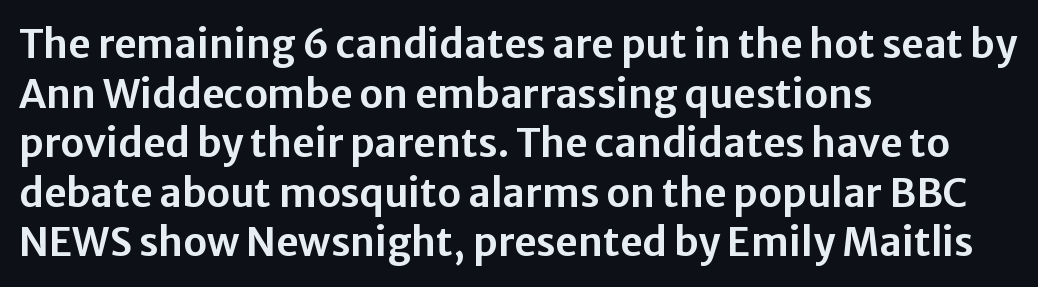
Q: Is the text italic (slanted)? A: No, it is upright.
Q: Is the typeface a serif or a sans-serif typeface? A: Sans-serif.
Q: Is the text underlined? A: No.
Q: How is the paragraph aligned? A: Left-aligned.
Q: Is the spacing between letters normal or unusually wide? A: Normal.
Q: Is the spacing between lines tight, normal or loose? A: Normal.
Q: Width (condensed, normal, or wide)? A: Normal.
Q: Stroke contrast? A: Low.
Q: x-height? A: Medium.
Q: Monospaced? A: No.
